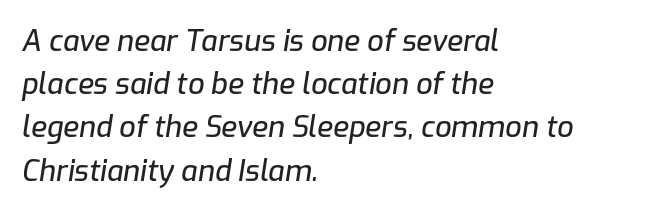
Glance below the letters and you will spot only blank space. Each line starts at the same left margin while the right side varies. Italic? Definitely — the glyphs are oblique. This sample uses plain, unmodified letter spacing. Note the varied advance widths — an 'i' is clearly narrower than an 'm'. Reading down the column, the eye jumps a familiar distance to each next line.
